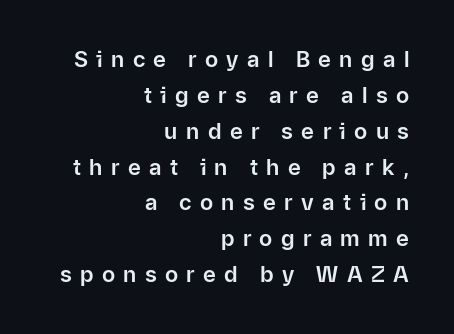
The image shows 22 px text type, upright; set right-aligned, normal line spacing (1.63x), unusually wide letter spacing (+0.38 em), not underlined.
